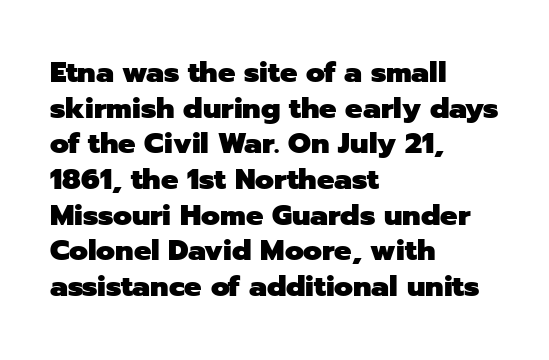
{"serif": "no", "italic": "no", "bold": "yes", "weight": "heavy", "width": "normal", "stroke_contrast": "low", "x_height": "medium", "monospaced": "no", "underline": "no", "align": "left", "line_spacing_ratio": 1.23, "letter_spacing": "normal", "letter_spacing_em": 0.0, "glyph_px": 29}
